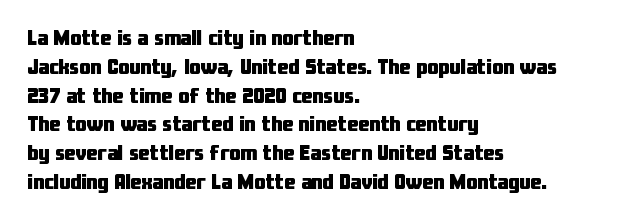
{"italic": "no", "bold": "yes", "underline": "no", "align": "left", "line_spacing": "normal", "line_spacing_ratio": 1.31, "letter_spacing": "normal", "letter_spacing_em": 0.0, "glyph_px": 22}
